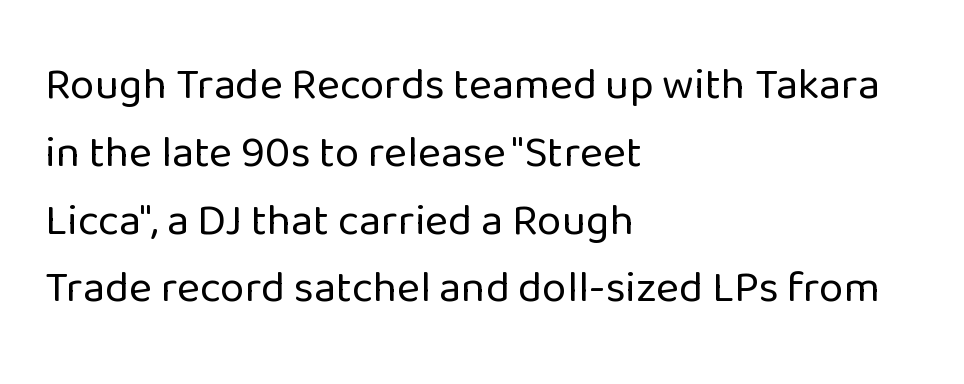
{"serif": "no", "italic": "no", "bold": "no", "weight": "regular", "width": "normal", "stroke_contrast": "low", "x_height": "medium", "monospaced": "no", "underline": "no", "align": "left", "line_spacing": "normal", "line_spacing_ratio": 1.54, "letter_spacing": "normal", "letter_spacing_em": 0.0, "glyph_px": 44}
